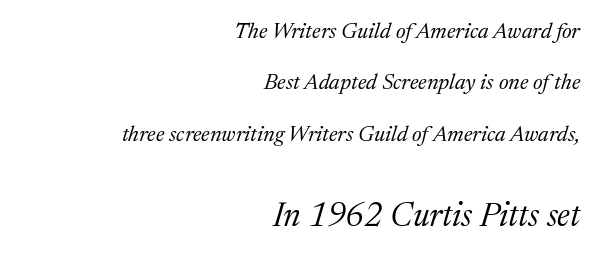
The image shows 33 px regular-weight serif type, italic (leaning right); set right-aligned, loose line spacing (2.33x), normal letter spacing, not underlined; the second (bottom) block is 1.5x larger; medium stroke contrast and a medium x-height.
